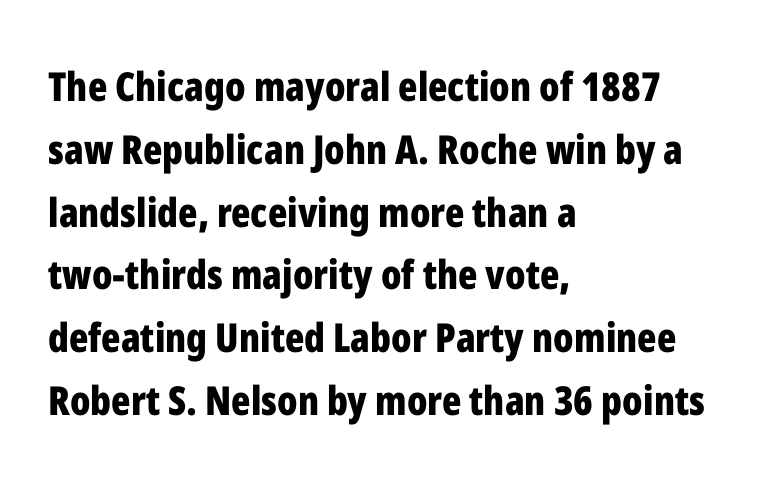
Regarding serifs, this sample does without them. Each line starts at the same left margin while the right side varies. A typesetter would mark this as roman, not italic. Vertical spacing — default.
